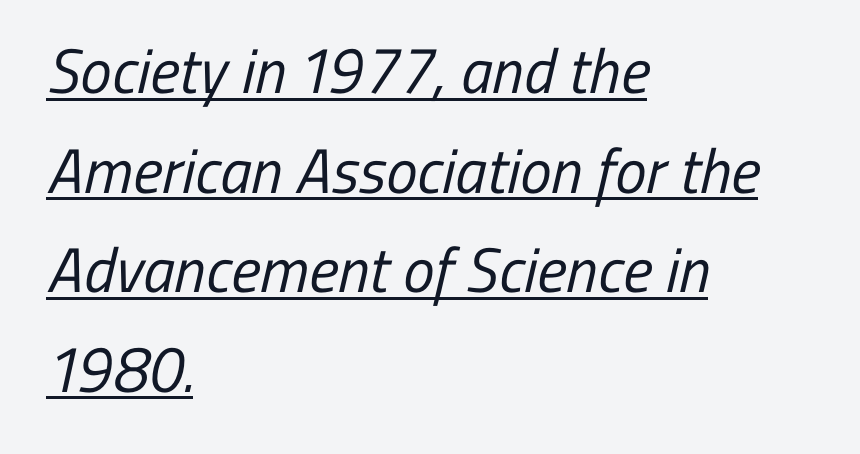
{"serif": "no", "bold": "no", "weight": "regular", "width": "condensed", "stroke_contrast": "low", "x_height": "medium", "monospaced": "no", "underline": "yes", "align": "left", "line_spacing": "normal", "line_spacing_ratio": 1.58, "letter_spacing": "normal", "letter_spacing_em": 0.0, "glyph_px": 63}
